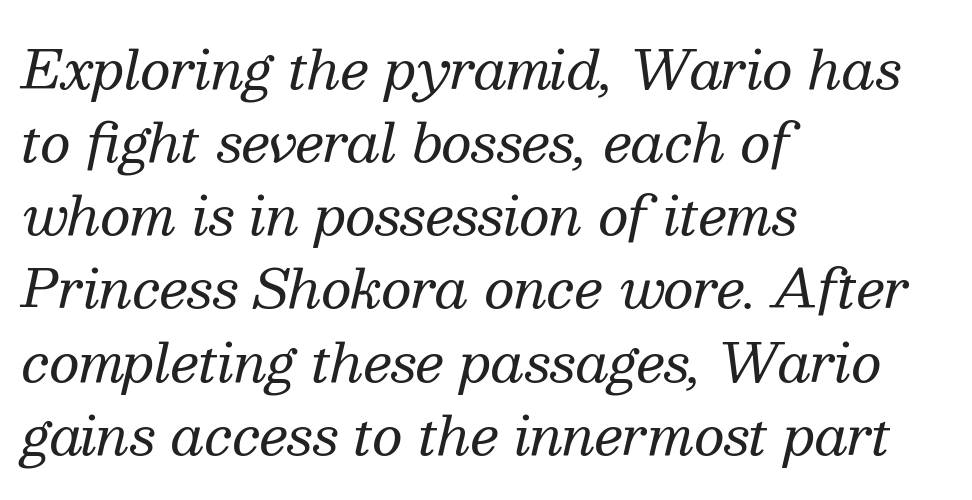
Weight class: somewhere from thin through regular. A serif font was chosen for this passage. Proportional: the letters do not fall into vertical columns. Line starts are locked; line ends wander.
